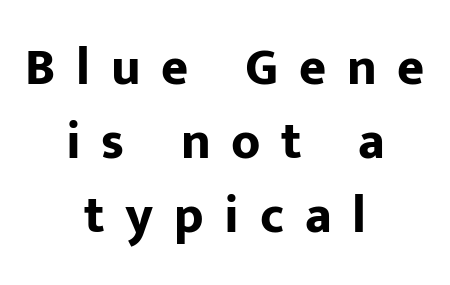
Q: Is the text bold? A: Yes.
Q: Is the text italic (slanted)? A: No, it is upright.
Q: Is the typeface a serif or a sans-serif typeface? A: Sans-serif.
Q: Is the text underlined? A: No.
Q: How is the paragraph aligned? A: Centered.
Q: Is the spacing between letters normal or unusually wide? A: Unusually wide.
Q: Is the spacing between lines tight, normal or loose? A: Normal.
Q: Width (condensed, normal, or wide)? A: Normal.
Q: Stroke contrast? A: Low.
Q: x-height? A: Medium.
Q: Monospaced? A: No.
